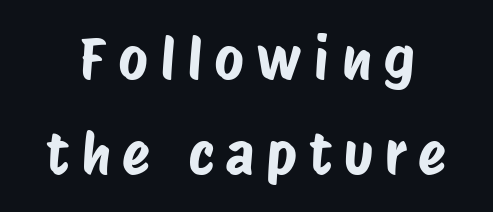
Q: Is the typeface a serif or a sans-serif typeface? A: Sans-serif.
Q: Is the text underlined? A: No.
Q: Is the spacing between letters normal or unusually wide? A: Unusually wide.
Q: Is the spacing between lines tight, normal or loose? A: Normal.
Q: Width (condensed, normal, or wide)? A: Condensed.
Q: Stroke contrast? A: Low.
Q: x-height? A: Large.
Q: Monospaced? A: No.
